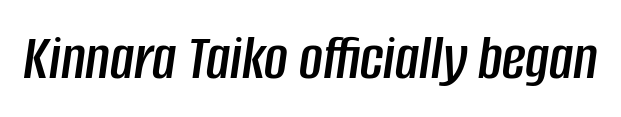
The image shows 65 px condensed type, italic (leaning right); set normal letter spacing, not underlined; low stroke contrast and a large x-height.
